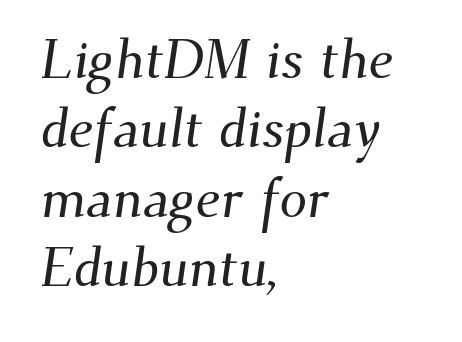
The image shows 55 px serif type; set left-aligned, normal line spacing (1.26x), normal letter spacing, not underlined; medium stroke contrast and a small x-height.
